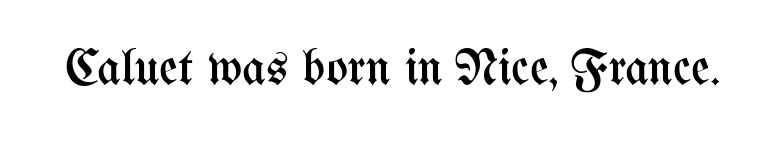
The image shows 51 px regular-weight, condensed type, upright; set normal letter spacing, not underlined; medium stroke contrast and a medium x-height.
